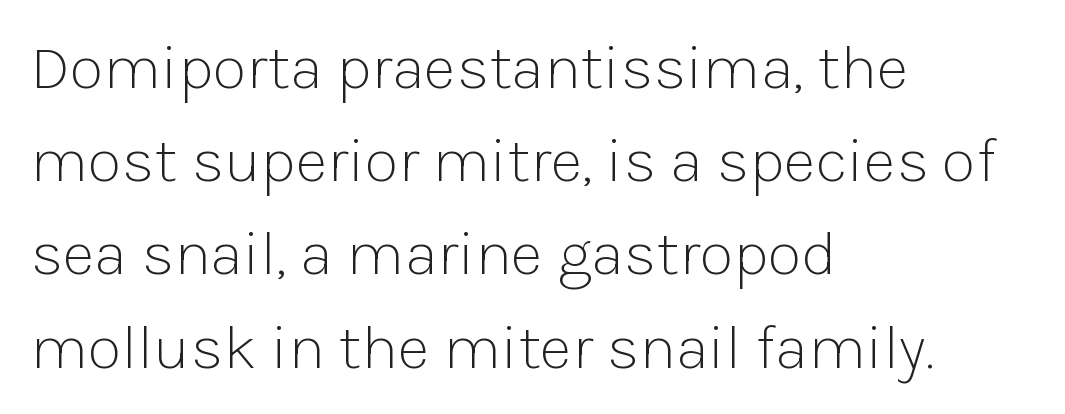
The font family rendered here belongs to the sans-serif group. Line starts are locked; line ends wander. Each stroke keeps to a modest, everyday thickness or less. The zone under the glyphs is completely vacant. The face used here is proportionally spaced, like ordinary book or web type. Characters remain perfectly vertical along every line.
